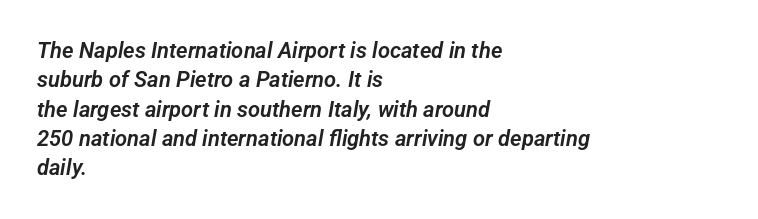
The type is set solid horizontally, with unmodified tracking. The lines in this sample share a left origin and differ only in where they stop. Baseline-to-baseline distance is the conventional proportion of letter height. Type without underlining.
